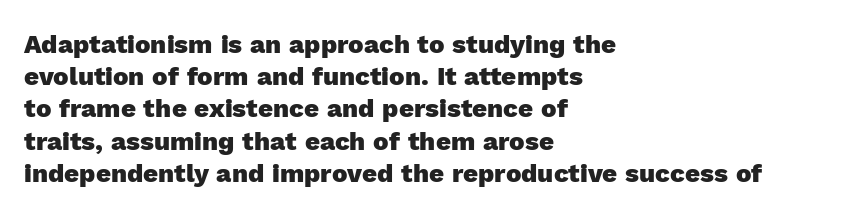
Descenders hang freely into open space. Rendered with straight, roman letterforms. The strokes are fattened all the way to bold. This rendering uses left alignment, leaving the right contour irregular.
